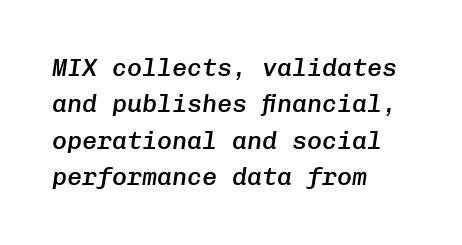
{"italic": "yes", "lean": "right", "slant_degrees": 8, "bold": "semi", "underline": "no", "align": "left", "line_spacing": "normal", "line_spacing_ratio": 1.46, "letter_spacing": "normal", "letter_spacing_em": 0.0, "glyph_px": 25}
